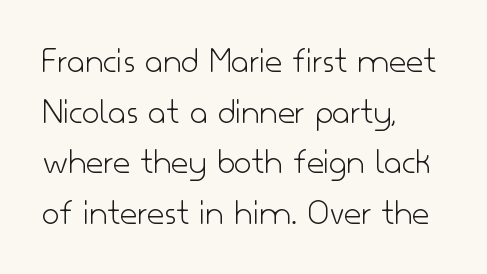
Unmarked baselines from the first word to the last. Posture: upright roman. Each letter keeps its own natural width here, so spacing adapts to shape. The typesetter chose a ragged-right arrangement here. Heaviness? Minimal to ordinary, like unemphasized prose. What's the leading like? Ordinary, nothing unusual.
